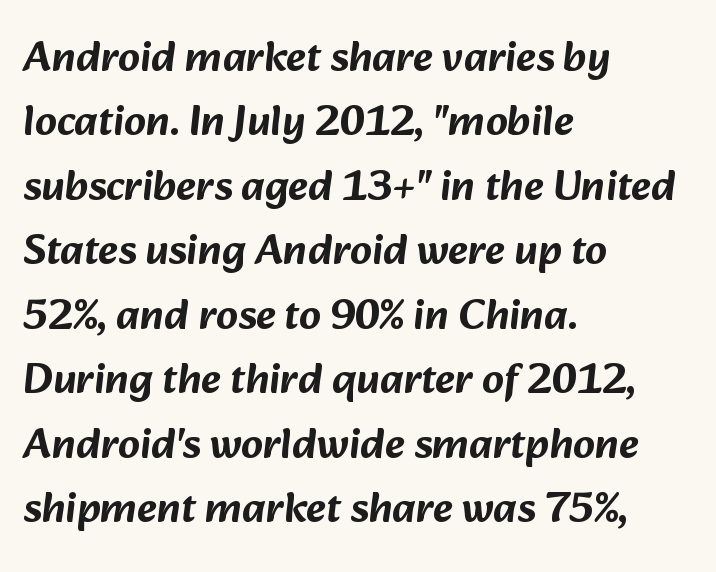
The image shows 43 px sans-serif type; set left-aligned, normal line spacing (1.5x), normal letter spacing, not underlined; low stroke contrast and a medium x-height.
